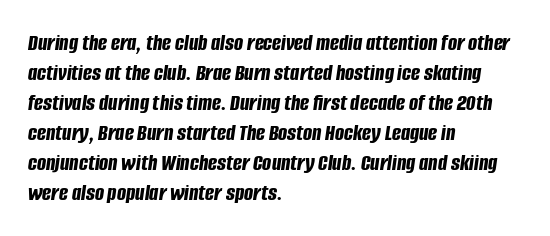
{"italic": "yes", "lean": "right", "slant_degrees": 8, "bold": "yes", "underline": "no", "align": "left", "line_spacing": "normal", "line_spacing_ratio": 1.25, "letter_spacing": "normal", "letter_spacing_em": 0.0, "glyph_px": 24}
